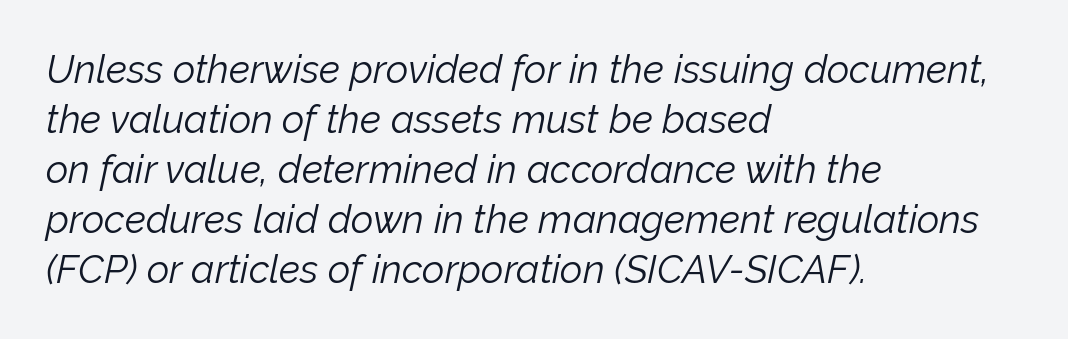
The image shows 39 px light type, italic (leaning right); set left-aligned, normal line spacing (1.28x), normal letter spacing, not underlined; low stroke contrast and a medium x-height.
